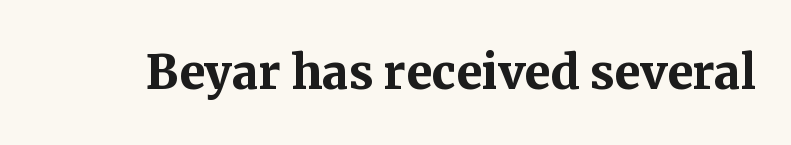
Q: Is the text bold? A: Yes.
Q: Is the text italic (slanted)? A: No, it is upright.
Q: Is the typeface a serif or a sans-serif typeface? A: Serif.
Q: Is the text underlined? A: No.
Q: Is the spacing between letters normal or unusually wide? A: Normal.
Q: Width (condensed, normal, or wide)? A: Normal.
Q: Stroke contrast? A: Medium.
Q: x-height? A: Medium.
Q: Monospaced? A: No.
